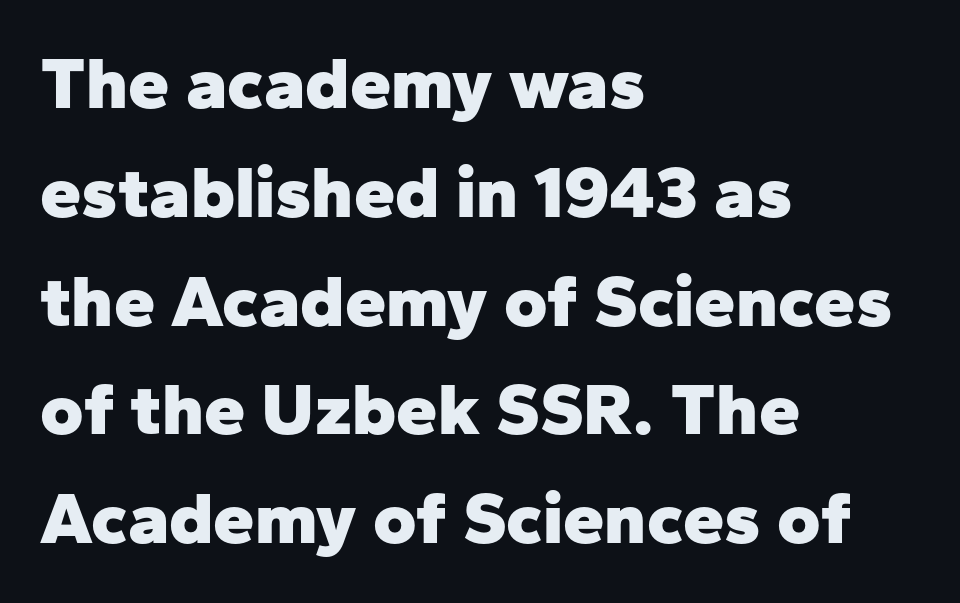
The image shows 74 px heavy sans-serif type, upright; set left-aligned, normal line spacing (1.47x), normal letter spacing, not underlined; low stroke contrast and a medium x-height.
